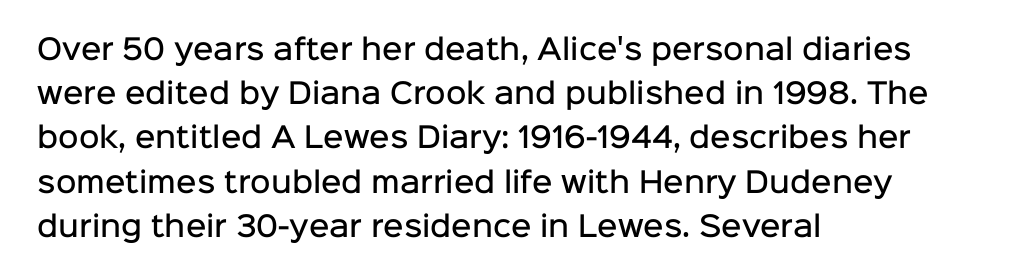
The gap between lines stays unmarked. The lines sit at an ordinary, default distance from one another. The letters stand straight up with perfectly vertical stems. Weight: semibold (demi). Does the type have serifs? No, each stem ends abruptly. Note the varied advance widths — an 'i' is clearly narrower than an 'm'.
